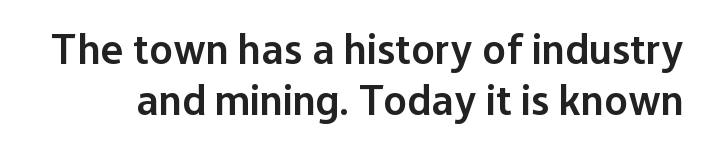
Unmarked baselines from the first word to the last. A somewhat darkened texture: the type is semibold rather than bold. The face used here is rendered with its standard letterfit. Proportional: the letters do not fall into vertical columns.
